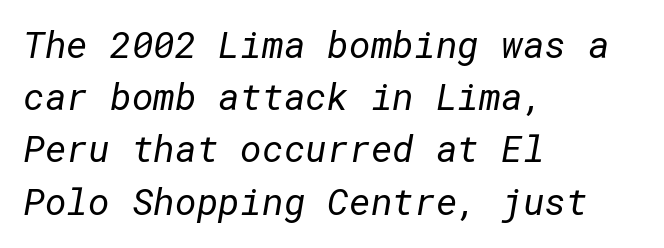
Bare-footed words on every line. Reading down the block, your eye returns to a fixed left position each line. Caption: standard tracking, unaltered. Compared with a typical body face, this is equally light or lighter still.
